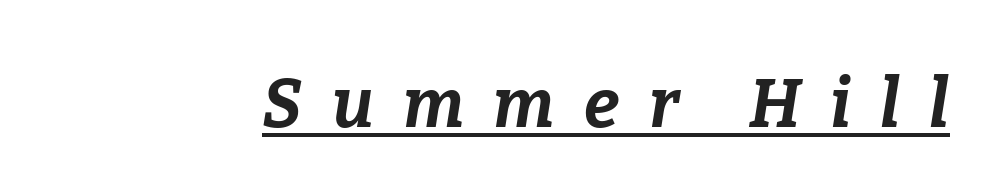
{"italic": "yes", "lean": "right", "slant_degrees": 9, "bold": "yes", "weight": "bold", "width": "normal", "stroke_contrast": "low", "x_height": "medium", "monospaced": "no", "underline": "yes", "letter_spacing": "wide", "letter_spacing_em": 0.43, "glyph_px": 68}
